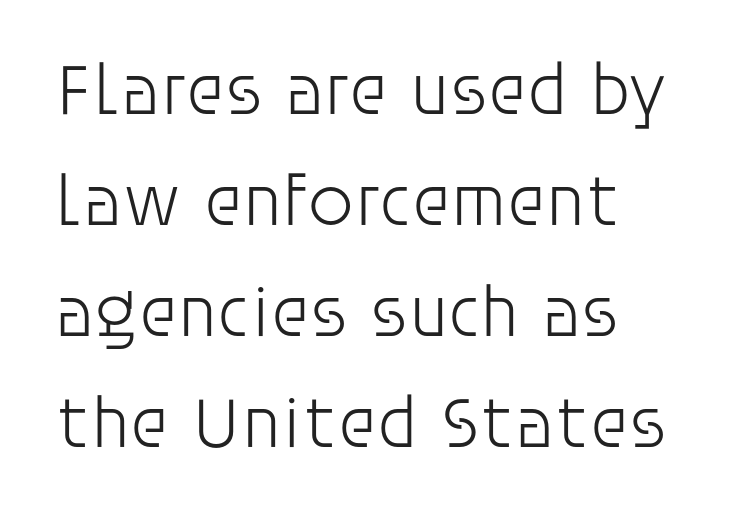
Q: Is the text bold? A: No.
Q: Is the text italic (slanted)? A: No, it is upright.
Q: Is the typeface a serif or a sans-serif typeface? A: Sans-serif.
Q: Is the text underlined? A: No.
Q: How is the paragraph aligned? A: Left-aligned.
Q: Is the spacing between letters normal or unusually wide? A: Normal.
Q: Is the spacing between lines tight, normal or loose? A: Normal.
Q: Width (condensed, normal, or wide)? A: Normal.
Q: Stroke contrast? A: Low.
Q: x-height? A: Large.
Q: Monospaced? A: No.
